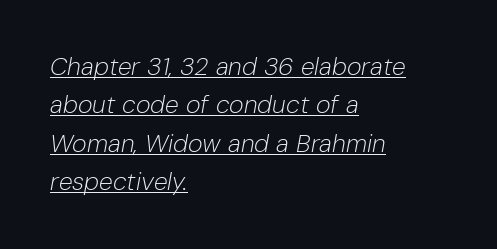
The image shows 25 px text type, italic (leaning right); set left-aligned, normal line spacing (1.54x), normal letter spacing, underlined.
